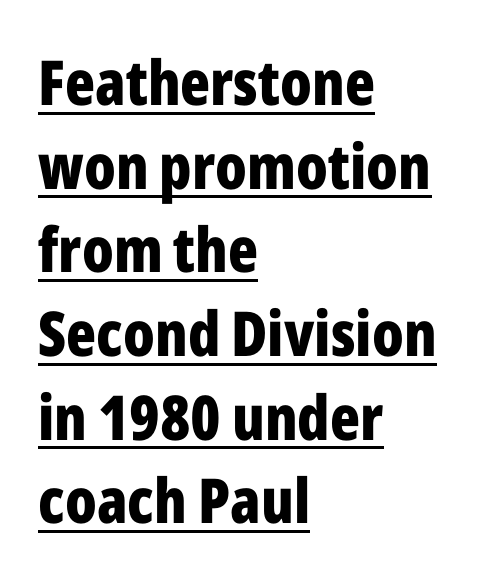
The image shows 62 px bold, condensed sans-serif type, upright; set left-aligned, normal line spacing (1.35x), normal letter spacing, underlined; low stroke contrast and a medium x-height.
